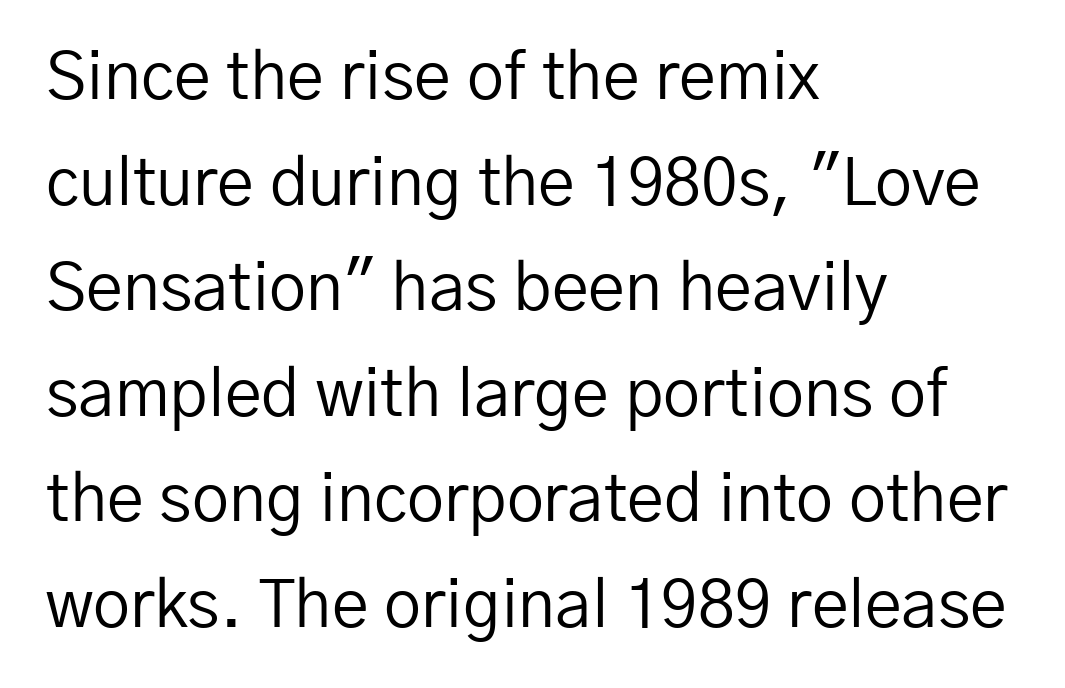
{"serif": "no", "italic": "no", "bold": "no", "weight": "regular", "width": "normal", "stroke_contrast": "low", "x_height": "medium", "monospaced": "no", "underline": "no", "align": "left", "line_spacing": "normal", "line_spacing_ratio": 1.6, "letter_spacing": "normal", "letter_spacing_em": 0.0, "glyph_px": 66}
